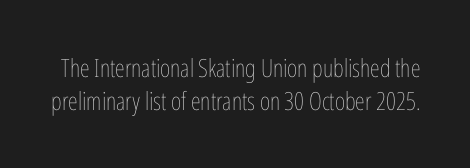
The specimen omits any rule beneath the text block's lines. Regular leading. A typesetter would call this zero additional tracking. No heavy texture on the line: the type isn't bold.
